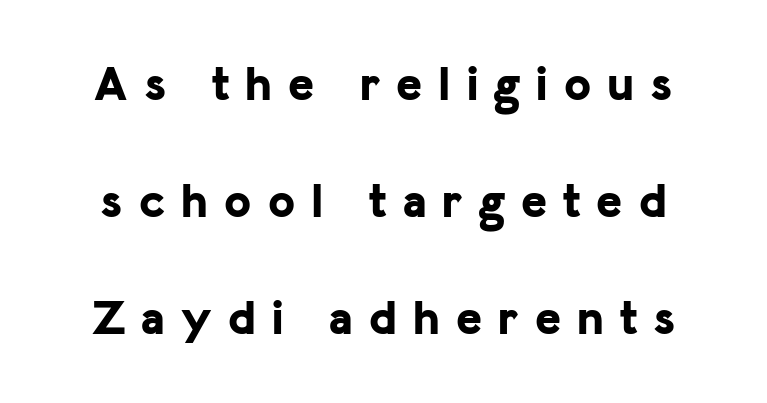
Q: Is the text bold? A: Yes.
Q: Is the text italic (slanted)? A: No, it is upright.
Q: Is the typeface a serif or a sans-serif typeface? A: Sans-serif.
Q: Is the text underlined? A: No.
Q: Is the spacing between letters normal or unusually wide? A: Unusually wide.
Q: Is the spacing between lines tight, normal or loose? A: Loose.
Q: Width (condensed, normal, or wide)? A: Normal.
Q: Stroke contrast? A: Low.
Q: x-height? A: Medium.
Q: Monospaced? A: No.
